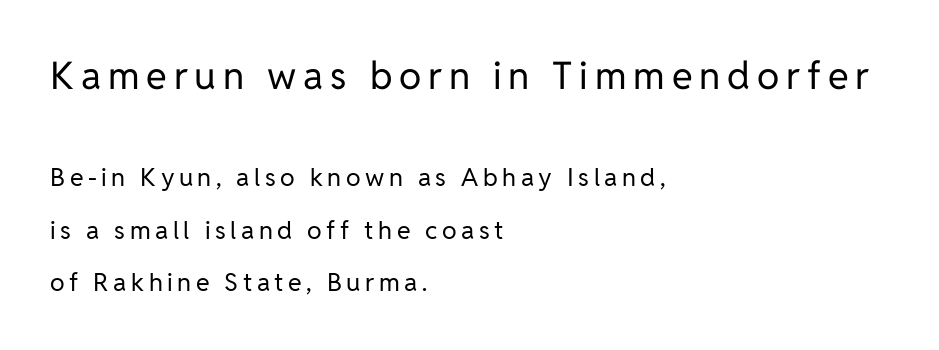
{"serif": "no", "italic": "no", "bold": "no", "weight": "regular", "width": "normal", "stroke_contrast": "low", "x_height": "medium", "monospaced": "no", "underline": "no", "align": "left", "line_spacing": "loose", "line_spacing_ratio": 2.1, "larger_block": "first", "size_ratio": 1.52, "glyph_px": 38}
